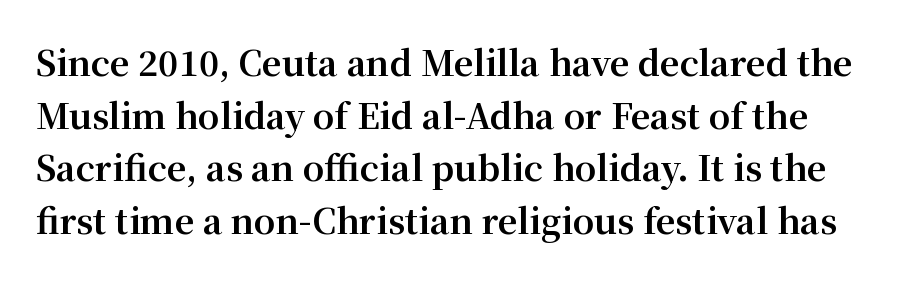
{"serif": "yes", "italic": "no", "bold": "yes", "weight": "bold", "width": "normal", "stroke_contrast": "medium", "x_height": "medium", "monospaced": "no", "underline": "no", "line_spacing": "normal", "line_spacing_ratio": 1.55, "letter_spacing": "normal", "letter_spacing_em": 0.0, "glyph_px": 34}
